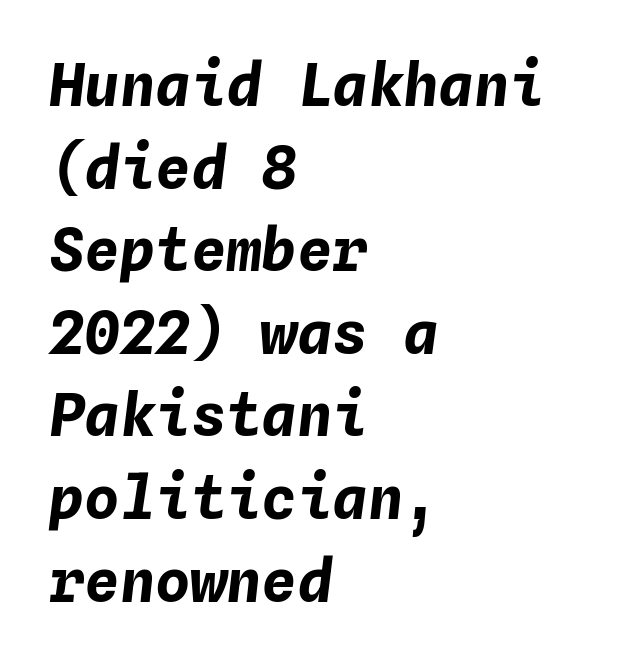
Q: Is the text bold? A: Yes.
Q: Is the text italic (slanted)? A: Yes, it leans right by about 4 degrees.
Q: Is the text underlined? A: No.
Q: How is the paragraph aligned? A: Left-aligned.
Q: Is the spacing between letters normal or unusually wide? A: Normal.
Q: Is the spacing between lines tight, normal or loose? A: Normal.
Q: Width (condensed, normal, or wide)? A: Normal.
Q: Stroke contrast? A: Low.
Q: x-height? A: Medium.
Q: Monospaced? A: Yes.
